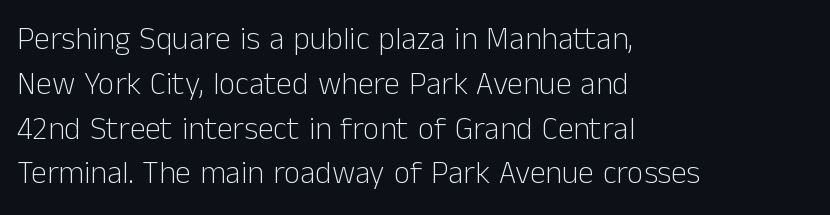
These lines are rendered in a variable-pitch font. Spacing between characters is what you'd get straight out of the box. The weight would be labelled regular, book, light, or lighter still. The specimen reads as upright at a glance. Bare-footed words on every line.
